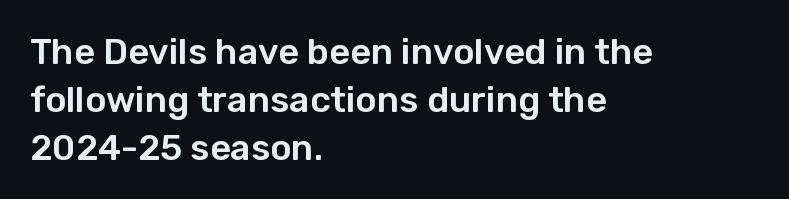
Q: Is the text italic (slanted)? A: No, it is upright.
Q: Is the typeface a serif or a sans-serif typeface? A: Sans-serif.
Q: Is the text underlined? A: No.
Q: How is the paragraph aligned? A: Left-aligned.
Q: Is the spacing between letters normal or unusually wide? A: Normal.
Q: Is the spacing between lines tight, normal or loose? A: Normal.
Q: Width (condensed, normal, or wide)? A: Normal.
Q: Stroke contrast? A: Low.
Q: x-height? A: Medium.
Q: Monospaced? A: No.
